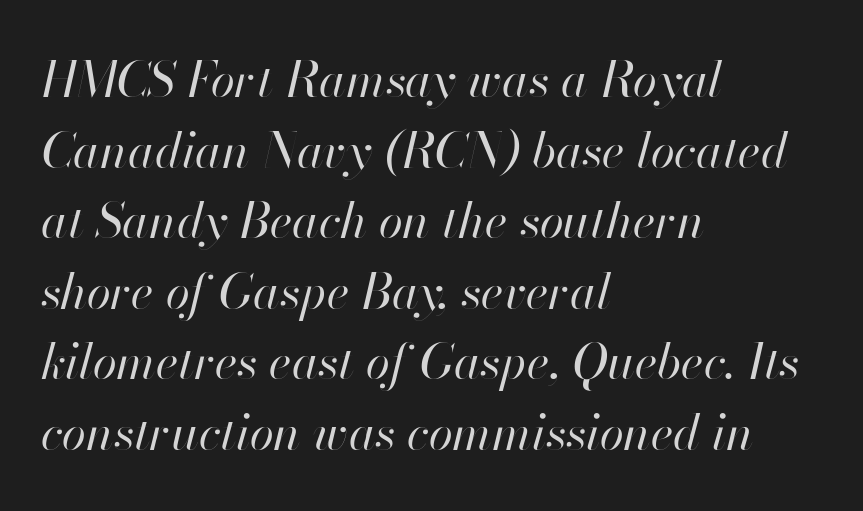
{"italic": "yes", "lean": "right", "slant_degrees": 13, "bold": "no", "weight": "regular", "width": "normal", "stroke_contrast": "high", "x_height": "small", "monospaced": "no", "underline": "no", "align": "left", "line_spacing": "normal", "line_spacing_ratio": 1.44, "letter_spacing": "normal", "letter_spacing_em": 0.0, "glyph_px": 49}
